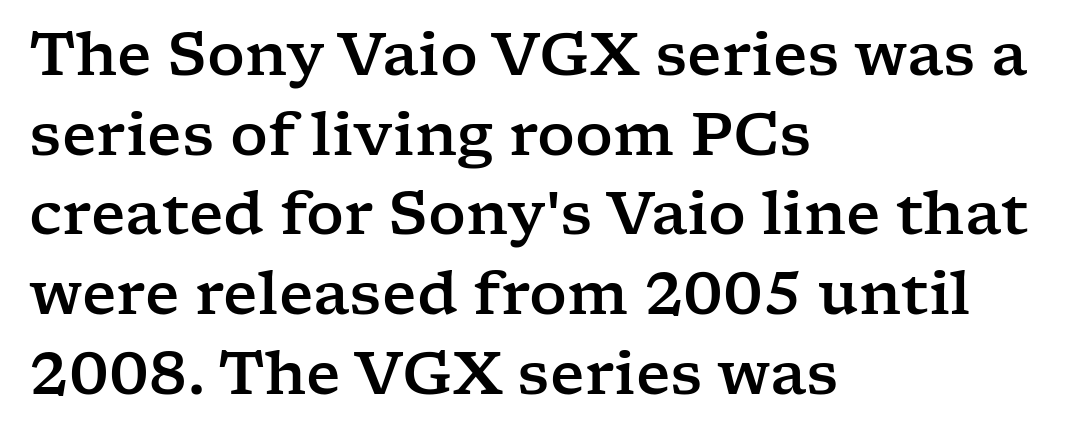
The image shows 59 px wide serif type, upright; set left-aligned, normal line spacing (1.35x), normal letter spacing, not underlined; low stroke contrast and a medium x-height.
